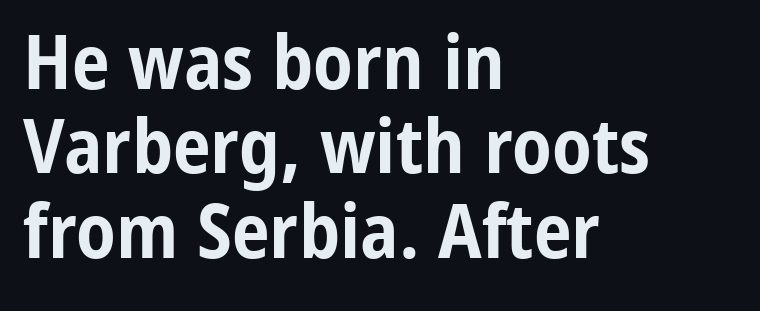
The image shows 76 px bold, condensed sans-serif type, upright; set left-aligned, tight line spacing (1.11x), normal letter spacing, not underlined; low stroke contrast and a medium x-height.
